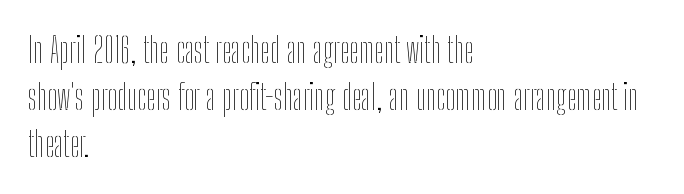
Is there any slant? The stems are plumb. The rendering keeps characters at their native spacing. No word sits above an underline. The lines sit at an ordinary, default distance from one another. Character widths vary here, with narrow letters taking less room than wide ones. Is this a heavy cut? Hardly; it is regular or lighter.
